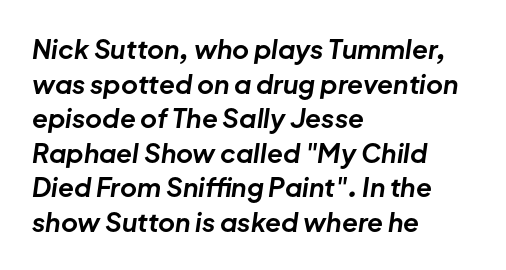
The vertical gap from one line to the next is medium. The string is rendered with underlining switched off. Words appear dense and cohesive because spacing is normal. The glyphs have the mass of a bold cut. The typesetter chose a ragged-right arrangement here. The letters are slanted; this is an italic face.
